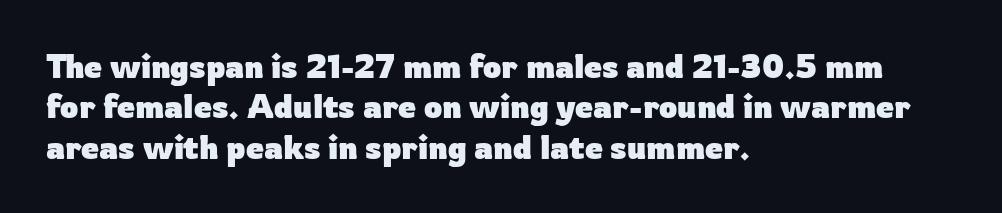
{"serif": "no", "italic": "no", "bold": "yes", "weight": "heavy", "width": "normal", "stroke_contrast": "low", "x_height": "medium", "monospaced": "no", "underline": "no", "align": "left", "line_spacing": "normal", "line_spacing_ratio": 1.26, "letter_spacing": "normal", "letter_spacing_em": 0.0, "glyph_px": 32}
